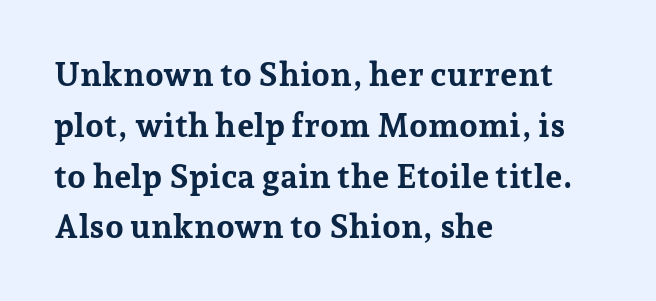
The image shows 33 px bold serif type, upright; set left-aligned, normal line spacing (1.54x), normal letter spacing, not underlined; low stroke contrast and a medium x-height.
